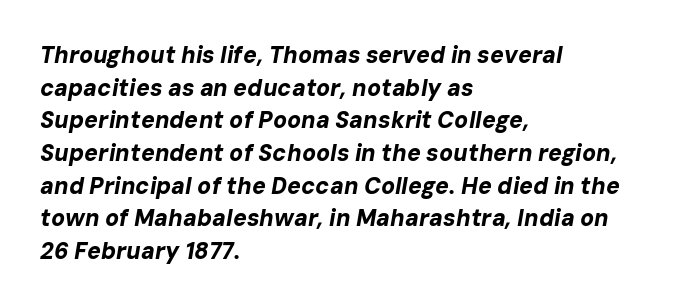
The image shows 23 px bold type, italic (leaning right); set left-aligned, normal line spacing (1.42x), normal letter spacing, not underlined.
